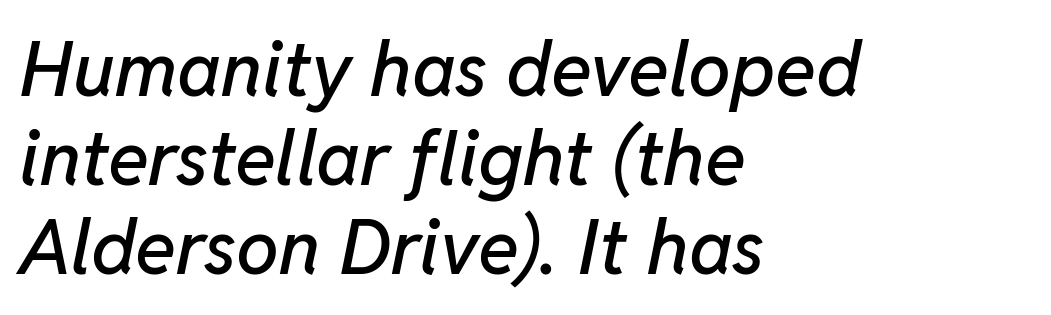
Casual observation: everything's shoved over to the left. Decoration check: the copy has no underline. You could call the tracking neutral — neither tight nor loose. Slanted lettering throughout. Character widths vary here, with narrow letters taking less room than wide ones.
